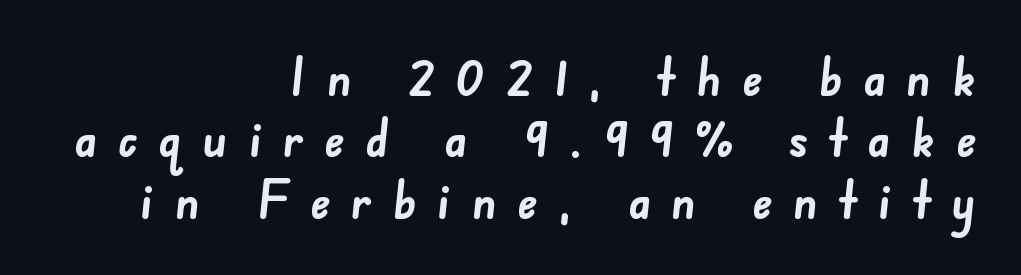
The typeface chosen for these lines omits serifs. Plain, unruled lines of type. Is this a fixed-width face? No — the glyphs have proportional, varying widths. Teacher's note: observe the even right margin — that is flush-right alignment. Inter-character spacing is expanded well beyond the font's built-in metrics. Notice how thick the strokes are: this is what a full bold looks like.
